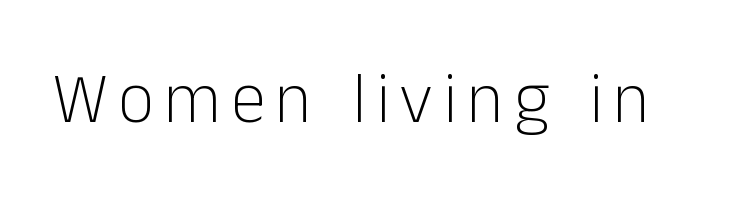
{"serif": "no", "italic": "no", "bold": "no", "weight": "light", "width": "normal", "stroke_contrast": "low", "x_height": "medium", "monospaced": "no", "underline": "no", "glyph_px": 71}
